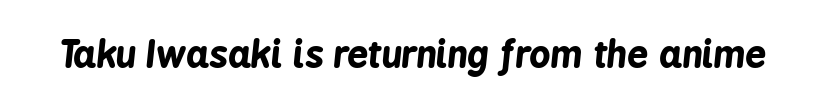
The face used here is rendered with its standard letterfit. Type without underlining. You could not count columns in this text — the font is proportionally spaced. Every letter is thick-stroked: bold, no question. The letters are slanted; this is an italic face.
